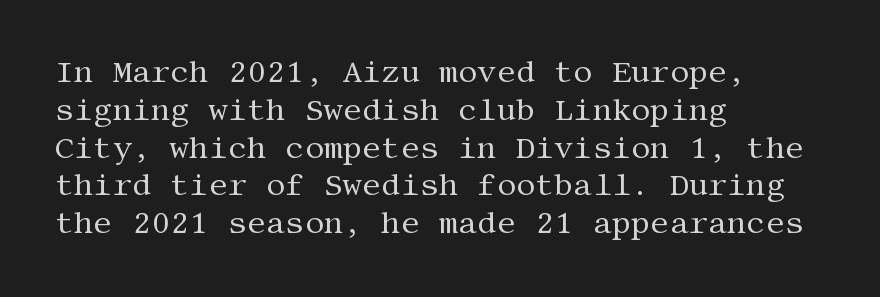
Q: Is the text bold? A: No.
Q: Is the text italic (slanted)? A: No, it is upright.
Q: Is the typeface a serif or a sans-serif typeface? A: Serif.
Q: Is the text underlined? A: No.
Q: How is the paragraph aligned? A: Left-aligned.
Q: Is the spacing between letters normal or unusually wide? A: Normal.
Q: Is the spacing between lines tight, normal or loose? A: Normal.
Q: Width (condensed, normal, or wide)? A: Normal.
Q: Stroke contrast? A: Medium.
Q: x-height? A: Large.
